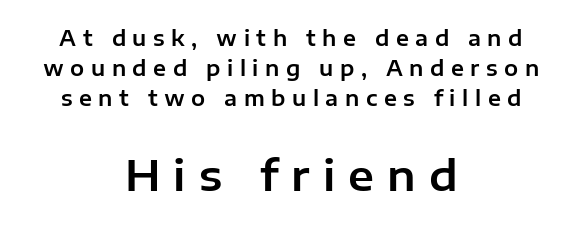
Q: Is the text italic (slanted)? A: No, it is upright.
Q: Is the typeface a serif or a sans-serif typeface? A: Sans-serif.
Q: Is the text underlined? A: No.
Q: How is the paragraph aligned? A: Centered.
Q: Is the spacing between letters normal or unusually wide? A: Unusually wide.
Q: Is the spacing between lines tight, normal or loose? A: Normal.
Q: Which block of text is set in a larger size, the first (top) or the second (bottom)? A: The second (bottom) one.
Q: Width (condensed, normal, or wide)? A: Normal.
Q: Stroke contrast? A: Low.
Q: x-height? A: Medium.
Q: Monospaced? A: No.
